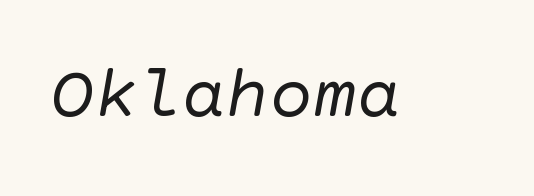
The glyphs in this specimen are sans serif. How are the letters spaced? Ordinarily, with no added tracking. The words here are not underlined. Nothing heavy about these letters — not bold at all.
